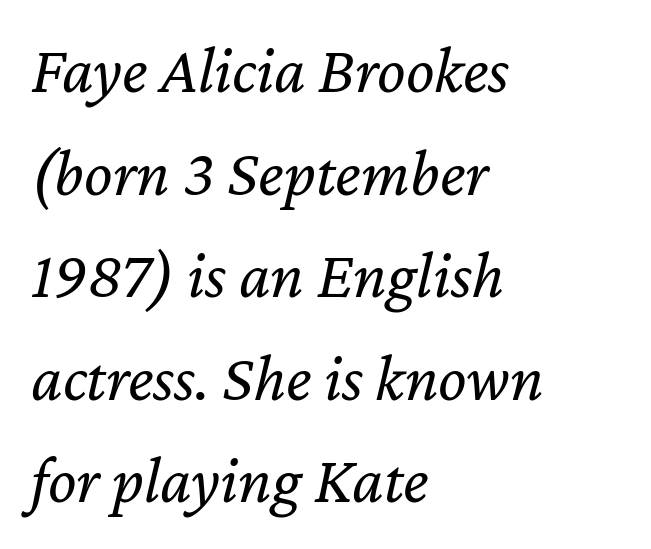
Looking at the ascenders, they clearly lean. Vertical stems look standard width or narrower in stroke. Looks like regular typesetting: each glyph gets only the width it needs. The space between consecutive lines is moderate. Caption: multi-line text, flush left, ragged right.
